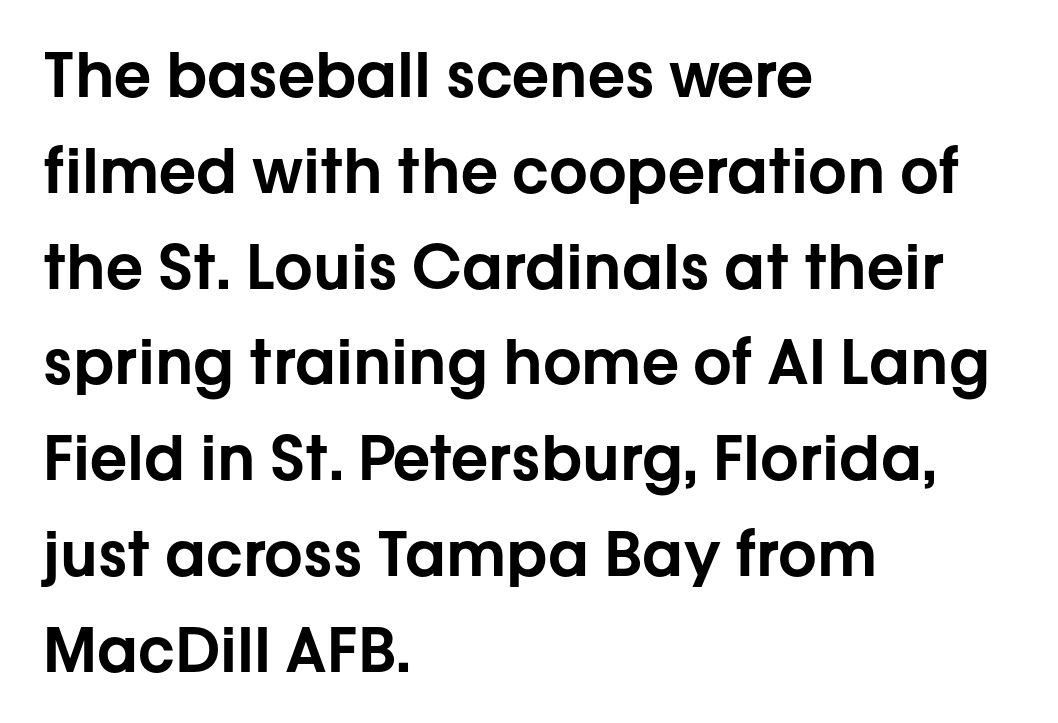
Has an underline been added? It has not. The rendering keeps characters at their native spacing. Notice how descenders clear the ascenders below comfortably — that's standard leading. I'd call this a sans setting — the letters go barefoot.
